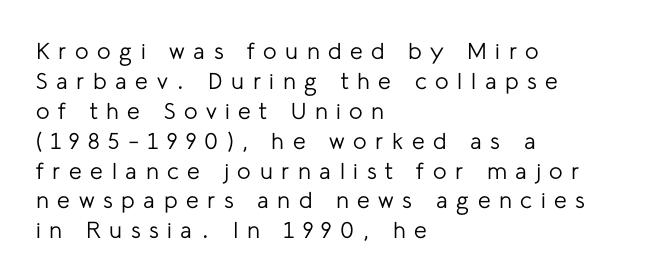
This is not heavy type; no bold has been used. The area under the type is left untouched. Whoever set this chose a conventional vertical rhythm. The letters stand straight up with perfectly vertical stems. Notice how the passage keeps a crisp vertical edge on the left only. The letters are spread apart with noticeably loose tracking.
